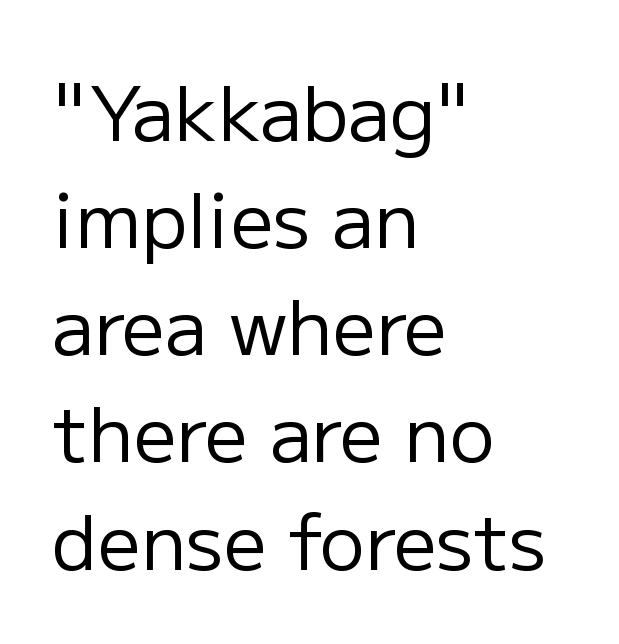
The image shows 76 px regular-weight sans-serif type, upright; set left-aligned, normal line spacing (1.41x), normal letter spacing, not underlined; low stroke contrast and a medium x-height.
